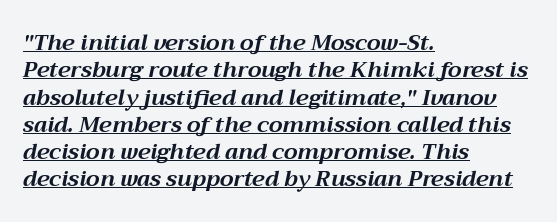
{"italic": "yes", "lean": "right", "slant_degrees": 12, "bold": "yes", "underline": "yes", "align": "left", "line_spacing_ratio": 1.24, "letter_spacing": "normal", "letter_spacing_em": 0.0, "glyph_px": 22}
